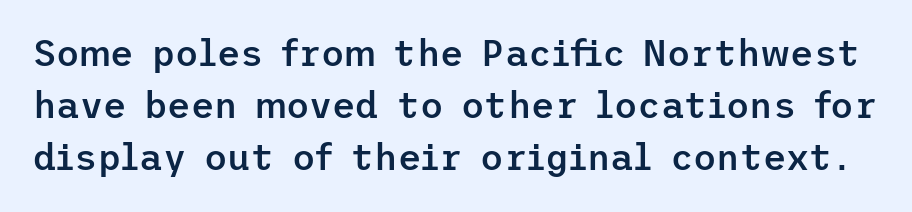
The image shows 36 px semibold sans-serif type, upright; set normal line spacing (1.45x), normal letter spacing, not underlined; low stroke contrast and a medium x-height.
